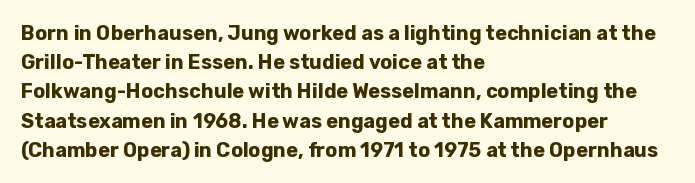
Q: Is the text bold? A: Yes.
Q: Is the text italic (slanted)? A: No, it is upright.
Q: Is the text underlined? A: No.
Q: How is the paragraph aligned? A: Left-aligned.
Q: Is the spacing between letters normal or unusually wide? A: Normal.
Q: Is the spacing between lines tight, normal or loose? A: Normal.
